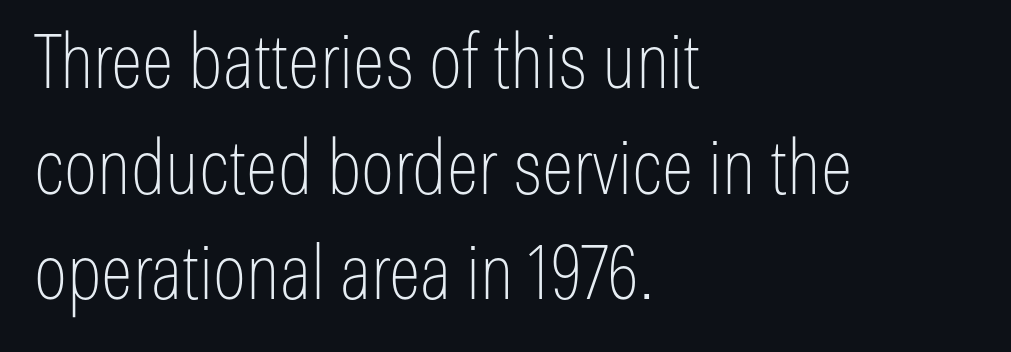
Q: Is the text bold? A: No.
Q: Is the text italic (slanted)? A: No, it is upright.
Q: Is the typeface a serif or a sans-serif typeface? A: Sans-serif.
Q: Is the text underlined? A: No.
Q: How is the paragraph aligned? A: Left-aligned.
Q: Is the spacing between letters normal or unusually wide? A: Normal.
Q: Is the spacing between lines tight, normal or loose? A: Normal.
Q: Width (condensed, normal, or wide)? A: Condensed.
Q: Stroke contrast? A: Low.
Q: x-height? A: Medium.
Q: Monospaced? A: No.
